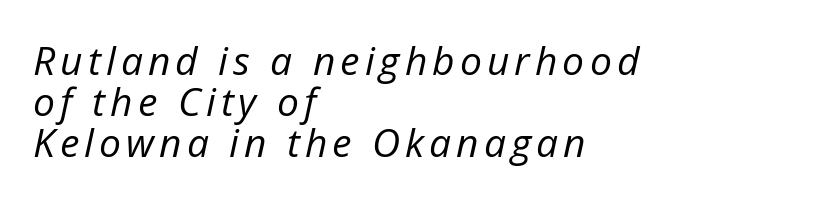
The image shows 39 px regular-weight type, italic (leaning right); set left-aligned, tight line spacing (1.05x), not underlined; low stroke contrast and a medium x-height.
